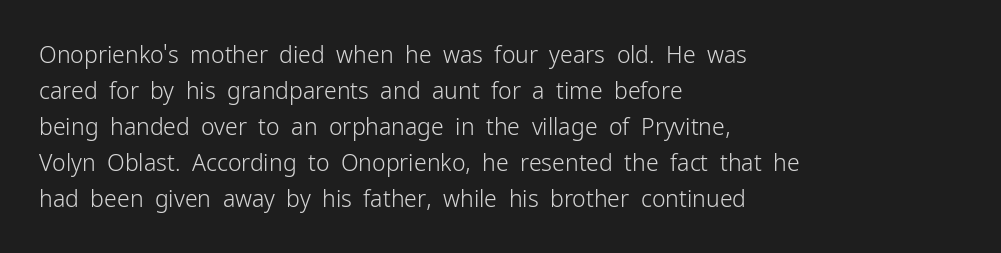
The foot of each line stays bare and open. It's the straight-up-and-down kind of type. The gaps between neighbouring characters are ordinary and unremarkable. A normal amount of white space separates one row of letters from the next. Typeset ragged right — the left edge is the straight one. Is the stroke heavy? The answer is a plain regular-or-lighter.
